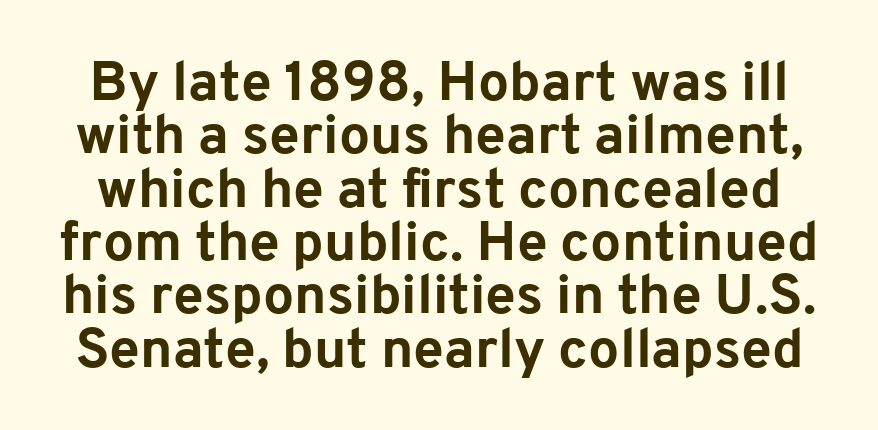
A typesetter would call this zero additional tracking. Character widths vary here, with narrow letters taking less room than wide ones. This block would grow much taller if given ordinary leading; it's compressed now. Vertical strokes here are truly vertical.
